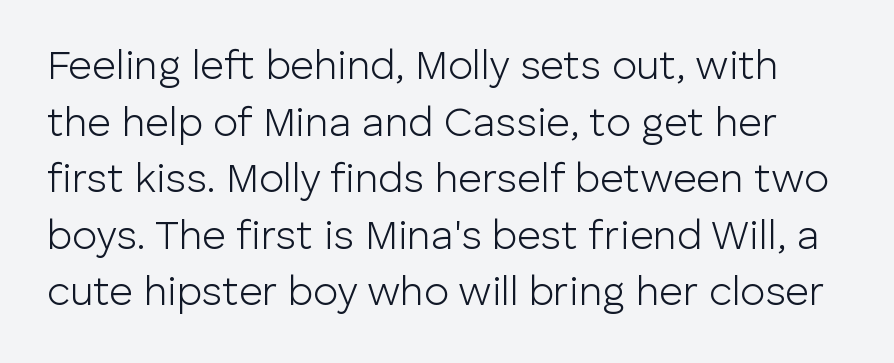
Q: Is the text bold? A: No.
Q: Is the text italic (slanted)? A: No, it is upright.
Q: Is the typeface a serif or a sans-serif typeface? A: Sans-serif.
Q: Is the text underlined? A: No.
Q: Is the spacing between letters normal or unusually wide? A: Normal.
Q: Is the spacing between lines tight, normal or loose? A: Normal.
Q: Width (condensed, normal, or wide)? A: Normal.
Q: Stroke contrast? A: Low.
Q: x-height? A: Medium.
Q: Monospaced? A: No.
